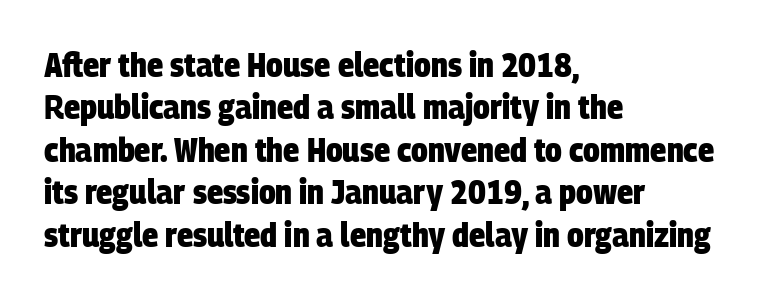
{"serif": "no", "bold": "yes", "weight": "heavy", "width": "condensed", "stroke_contrast": "low", "x_height": "large", "monospaced": "no", "underline": "no", "align": "left", "line_spacing": "normal", "line_spacing_ratio": 1.25, "letter_spacing": "normal", "letter_spacing_em": 0.0, "glyph_px": 34}
